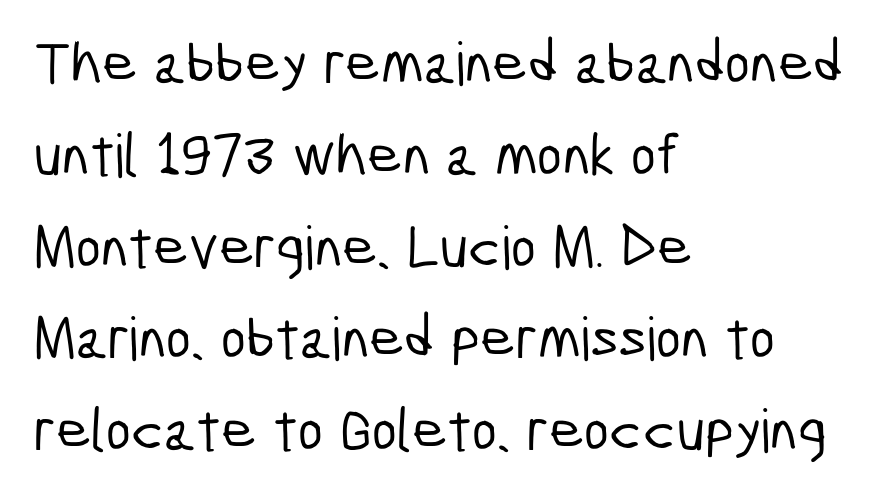
{"serif": "no", "width": "condensed", "stroke_contrast": "low", "x_height": "medium", "monospaced": "no", "underline": "no", "align": "left", "line_spacing": "normal", "line_spacing_ratio": 1.53, "letter_spacing": "normal", "letter_spacing_em": 0.0, "glyph_px": 60}
